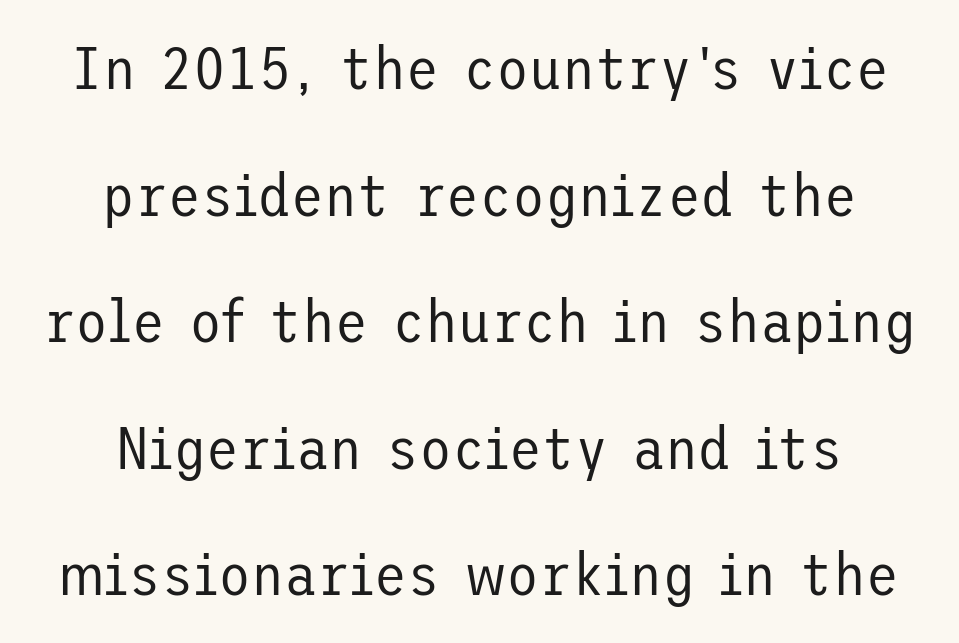
Q: Is the text bold? A: No.
Q: Is the text italic (slanted)? A: No, it is upright.
Q: Is the typeface a serif or a sans-serif typeface? A: Sans-serif.
Q: Is the text underlined? A: No.
Q: How is the paragraph aligned? A: Centered.
Q: Is the spacing between letters normal or unusually wide? A: Normal.
Q: Is the spacing between lines tight, normal or loose? A: Loose.
Q: Width (condensed, normal, or wide)? A: Normal.
Q: Stroke contrast? A: Low.
Q: x-height? A: Medium.
